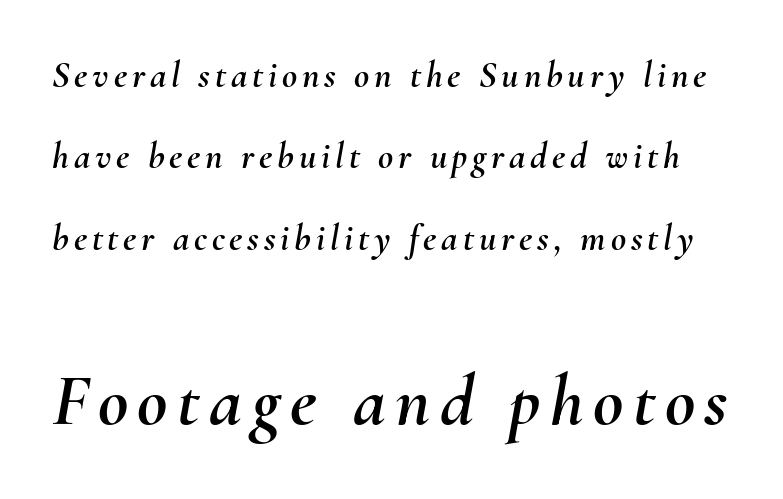
{"italic": "yes", "lean": "right", "slant_degrees": 10, "width": "normal", "stroke_contrast": "medium", "x_height": "small", "monospaced": "no", "underline": "no", "line_spacing": "loose", "line_spacing_ratio": 2.2, "larger_block": "second", "size_ratio": 2.0, "glyph_px": 74}
